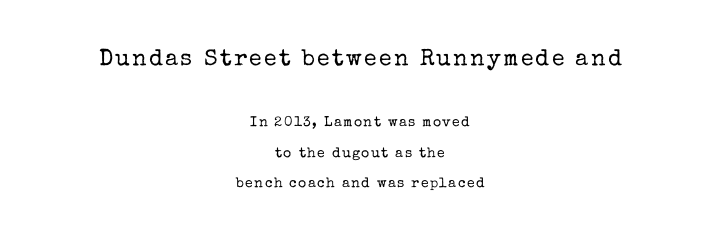
Q: Is the text bold? A: No.
Q: Is the text italic (slanted)? A: No, it is upright.
Q: Is the text underlined? A: No.
Q: How is the paragraph aligned? A: Centered.
Q: Is the spacing between lines tight, normal or loose? A: Loose.
Q: Which block of text is set in a larger size, the first (top) or the second (bottom)? A: The first (top) one.
